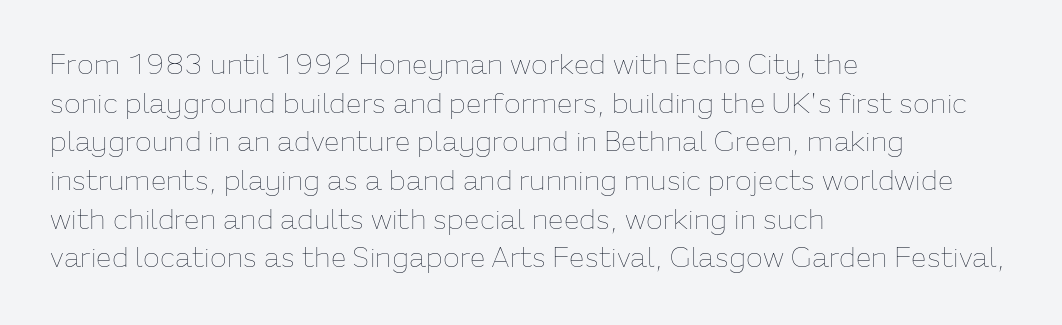
The image shows 28 px thin type, upright; set left-aligned, normal line spacing (1.38x), normal letter spacing, not underlined; low stroke contrast and a medium x-height.
